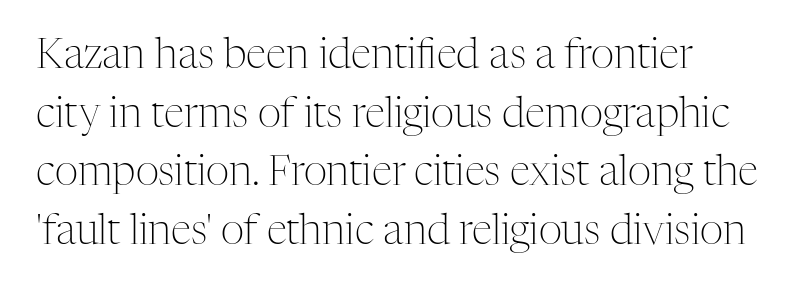
Spacing verdict: proportional, widths tailored to each character. Anything drawn beneath the words? Only blank space. Posture: upright roman. Between one letter and the next there's only the usual sliver of space.
